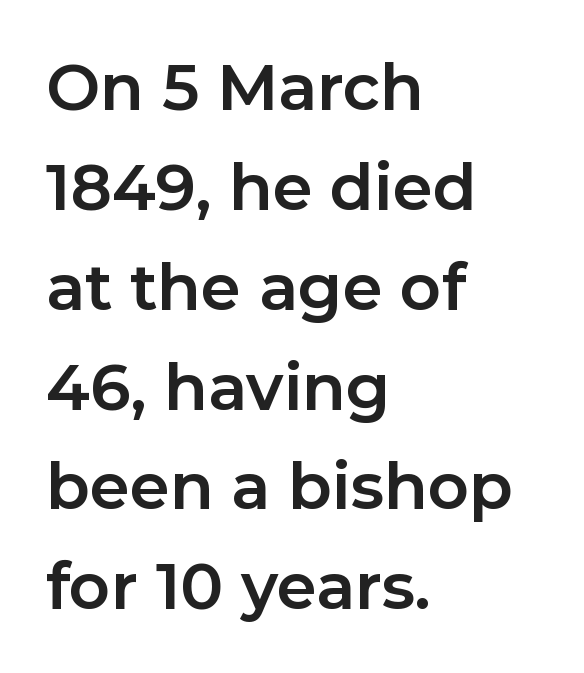
Q: Is the text bold? A: Yes.
Q: Is the text italic (slanted)? A: No, it is upright.
Q: Is the typeface a serif or a sans-serif typeface? A: Sans-serif.
Q: Is the text underlined? A: No.
Q: How is the paragraph aligned? A: Left-aligned.
Q: Is the spacing between letters normal or unusually wide? A: Normal.
Q: Is the spacing between lines tight, normal or loose? A: Normal.
Q: Width (condensed, normal, or wide)? A: Normal.
Q: Stroke contrast? A: Low.
Q: x-height? A: Medium.
Q: Monospaced? A: No.
